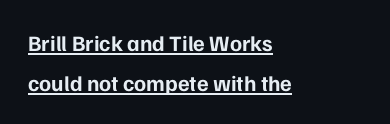
The image shows 22 px bold type, upright; set left-aligned, line spacing 1.8x, normal letter spacing, underlined.
